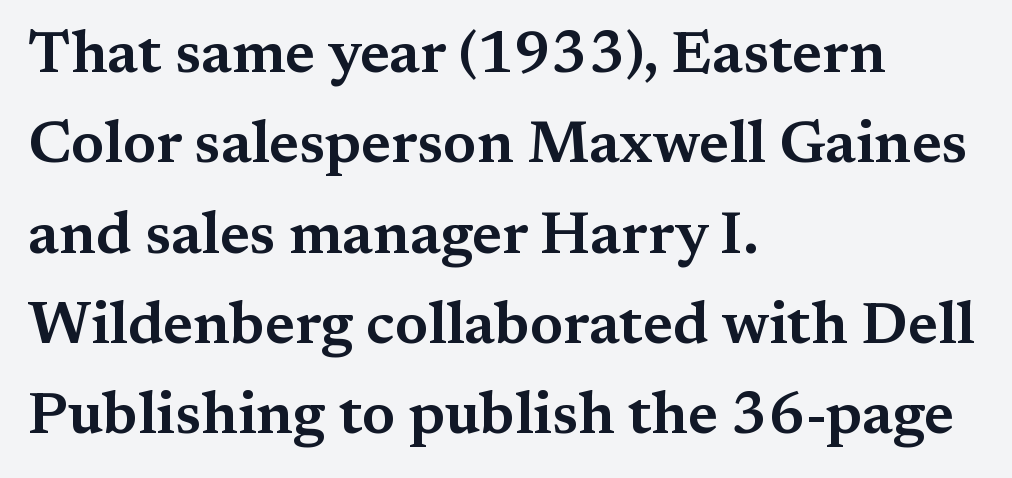
Q: Is the text italic (slanted)? A: No, it is upright.
Q: Is the typeface a serif or a sans-serif typeface? A: Serif.
Q: Is the text underlined? A: No.
Q: How is the paragraph aligned? A: Left-aligned.
Q: Is the spacing between letters normal or unusually wide? A: Normal.
Q: Is the spacing between lines tight, normal or loose? A: Normal.
Q: Width (condensed, normal, or wide)? A: Wide.
Q: Stroke contrast? A: Medium.
Q: x-height? A: Medium.
Q: Monospaced? A: No.
